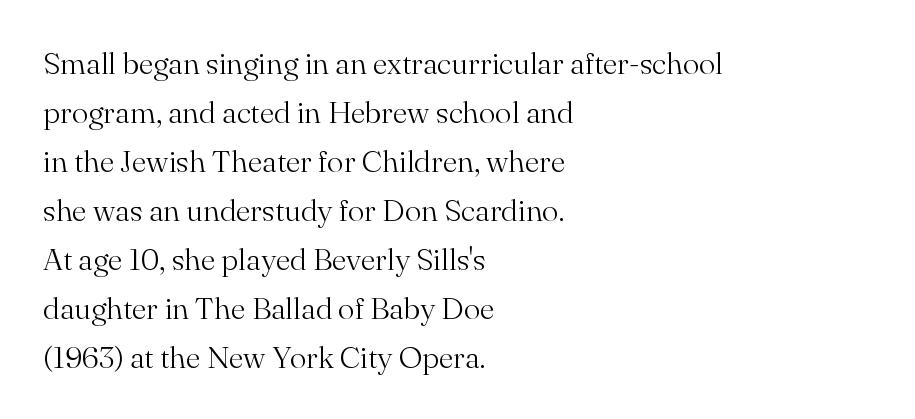
{"serif": "yes", "italic": "no", "bold": "no", "weight": "light", "width": "normal", "stroke_contrast": "medium", "x_height": "small", "monospaced": "no", "underline": "no", "align": "left", "line_spacing": "normal", "line_spacing_ratio": 1.58, "letter_spacing": "normal", "letter_spacing_em": 0.0, "glyph_px": 31}
